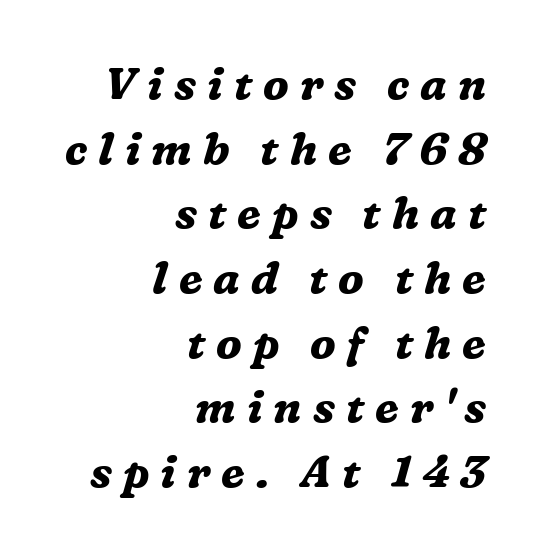
The image shows 44 px bold serif type, italic (leaning right); set right-aligned, normal line spacing (1.47x), unusually wide letter spacing (+0.25 em), not underlined; medium stroke contrast and a medium x-height.
